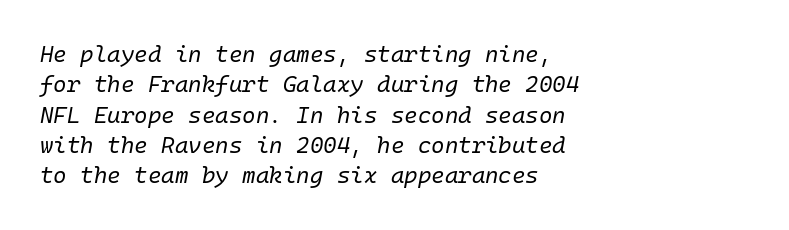
Q: Is the text bold? A: No.
Q: Is the text italic (slanted)? A: Yes, it leans right by about 10 degrees.
Q: Is the text underlined? A: No.
Q: How is the paragraph aligned? A: Left-aligned.
Q: Is the spacing between letters normal or unusually wide? A: Normal.
Q: Is the spacing between lines tight, normal or loose? A: Normal.
